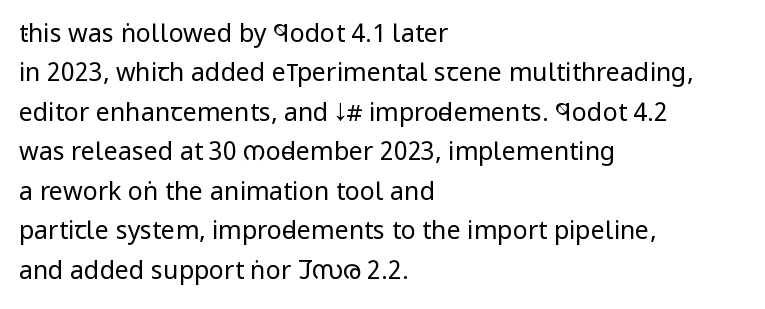
This block has exactly the height ordinary leading produces. Heft: none added — not bold. The face used here is rendered with its standard letterfit. Horizontally, the lines are justified to the leading edge only.
